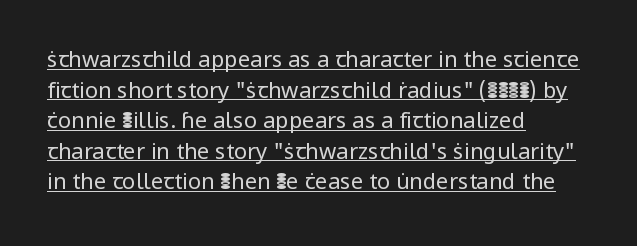
The font is comparable to plain body text, perhaps lighter. A baseline rule has been typeset under these characters. A classic flush-left, rag-right setting is used for this passage. A normal amount of white space separates one row of letters from the next. Students, note that the glyphs here touch the page at normal intervals. Italic: no, the glyphs are upright roman.
